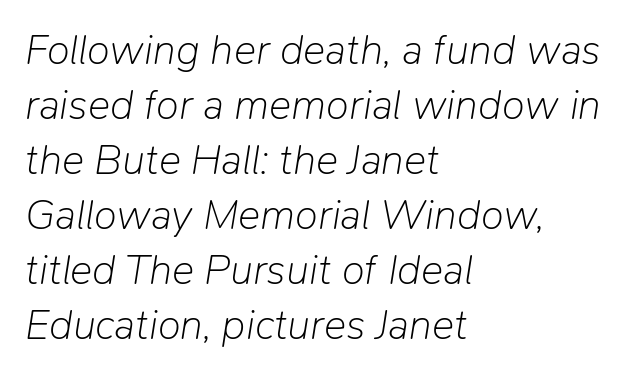
The image shows 42 px light type, italic (leaning right); set left-aligned, normal line spacing (1.31x), normal letter spacing, not underlined; low stroke contrast and a medium x-height.
